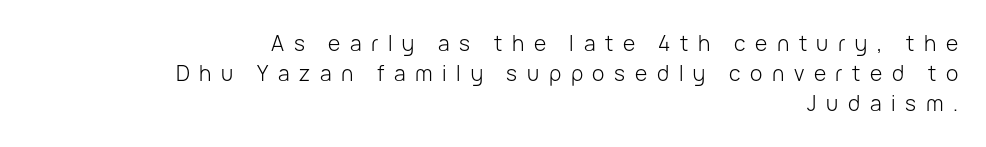
The image shows 21 px text type, upright; set right-aligned, normal line spacing (1.44x), unusually wide letter spacing (+0.46 em), not underlined.
